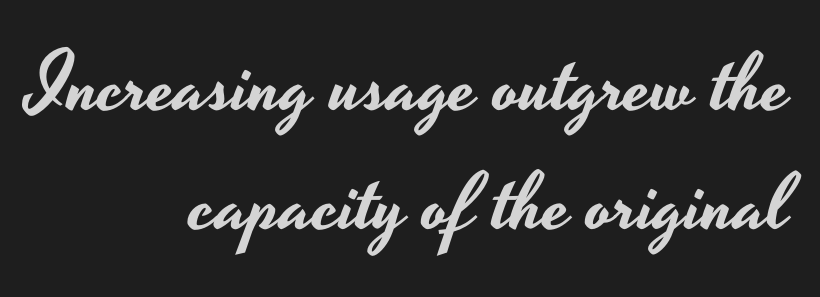
{"serif": "no", "width": "wide", "stroke_contrast": "low", "x_height": "small", "monospaced": "no", "underline": "no", "align": "right", "line_spacing": "normal", "line_spacing_ratio": 1.49, "letter_spacing": "normal", "letter_spacing_em": 0.0, "glyph_px": 80}
